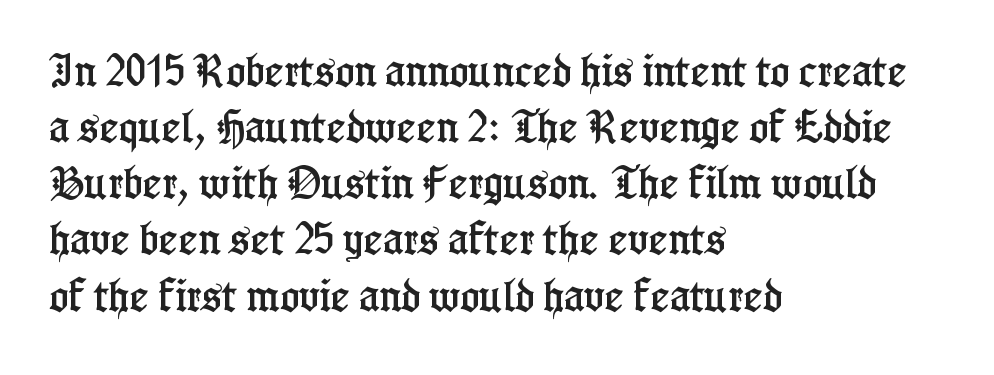
The image shows 36 px condensed serif type, upright; set left-aligned, normal line spacing (1.56x), normal letter spacing, not underlined; low stroke contrast and a medium x-height.
